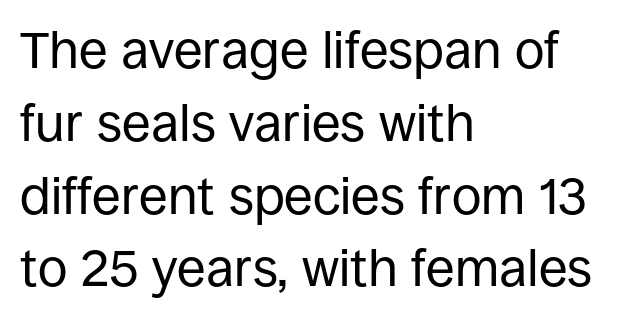
{"serif": "no", "italic": "no", "bold": "no", "weight": "regular", "width": "normal", "stroke_contrast": "low", "x_height": "large", "monospaced": "no", "underline": "no", "align": "left", "line_spacing": "normal", "line_spacing_ratio": 1.4, "letter_spacing": "normal", "letter_spacing_em": 0.0, "glyph_px": 52}
